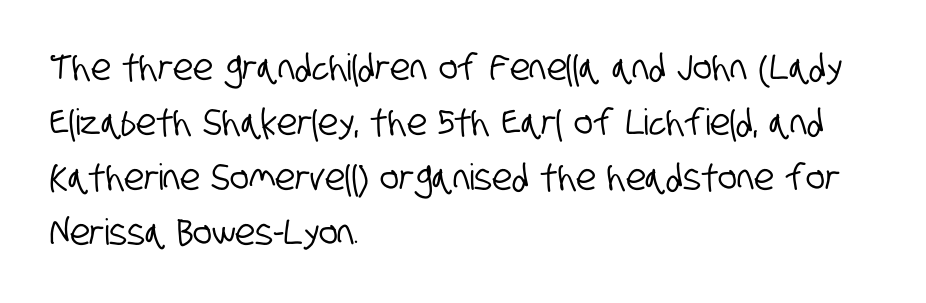
The image shows 36 px condensed sans-serif type; set left-aligned, normal line spacing (1.53x), normal letter spacing, not underlined; low stroke contrast and a large x-height.
